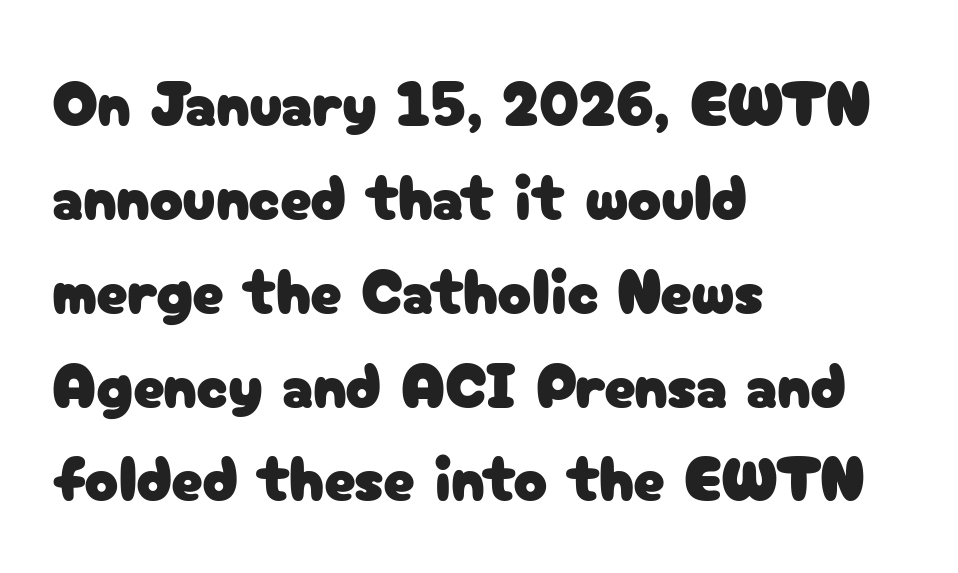
Horizontal alignment here is leftward, the default for most running prose. Examine the stroke ends and you'll find no serifs. Has an underline been added? It has not. The rendering uses natural spacing where letterforms have individual widths. Words appear dense and cohesive because spacing is normal. These lines sit exactly where default settings would place them.
